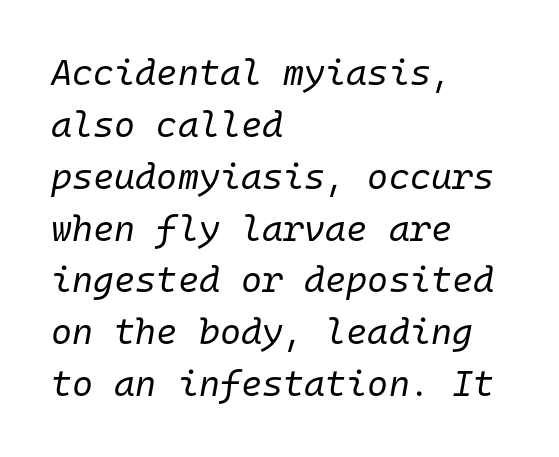
The image shows 36 px regular-weight type, italic (leaning right), monospaced; set left-aligned, normal line spacing (1.44x), normal letter spacing, not underlined; low stroke contrast and a medium x-height.
